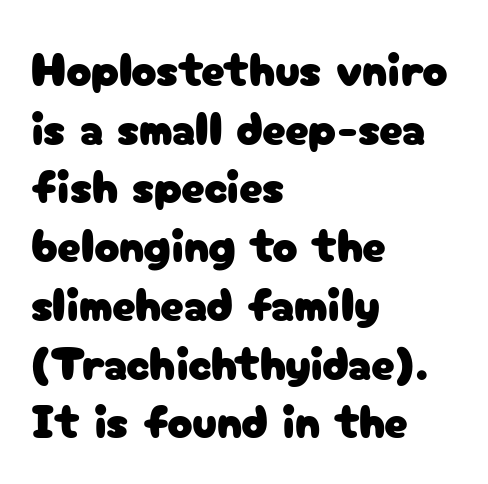
{"serif": "no", "italic": "no", "width": "normal", "stroke_contrast": "low", "x_height": "medium", "monospaced": "no", "underline": "no", "align": "left", "line_spacing": "normal", "line_spacing_ratio": 1.25, "letter_spacing": "normal", "letter_spacing_em": 0.0, "glyph_px": 47}
